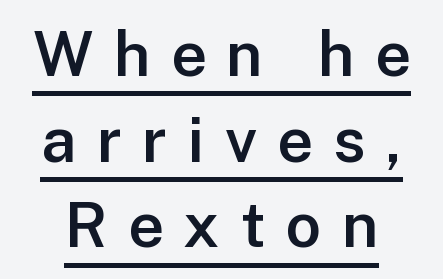
Q: Is the text bold? A: Semi-bold.
Q: Is the text italic (slanted)? A: No, it is upright.
Q: Is the typeface a serif or a sans-serif typeface? A: Sans-serif.
Q: Is the text underlined? A: Yes.
Q: Is the spacing between letters normal or unusually wide? A: Unusually wide.
Q: Is the spacing between lines tight, normal or loose? A: Normal.
Q: Width (condensed, normal, or wide)? A: Normal.
Q: Stroke contrast? A: Low.
Q: x-height? A: Medium.
Q: Monospaced? A: No.
